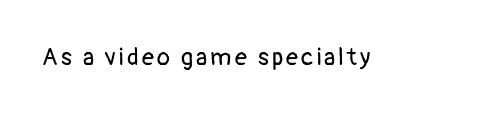
Only glyphs here, with clear space below each row. Posture: upright roman. The font is comparable to plain body text, perhaps lighter.
